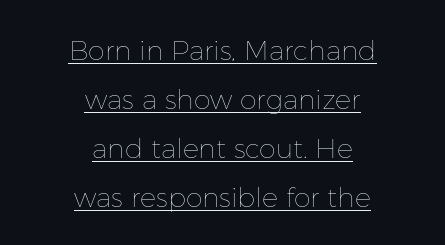
{"italic": "no", "bold": "no", "underline": "yes", "align": "center", "line_spacing_ratio": 1.81, "letter_spacing": "normal", "letter_spacing_em": 0.0, "glyph_px": 27}
